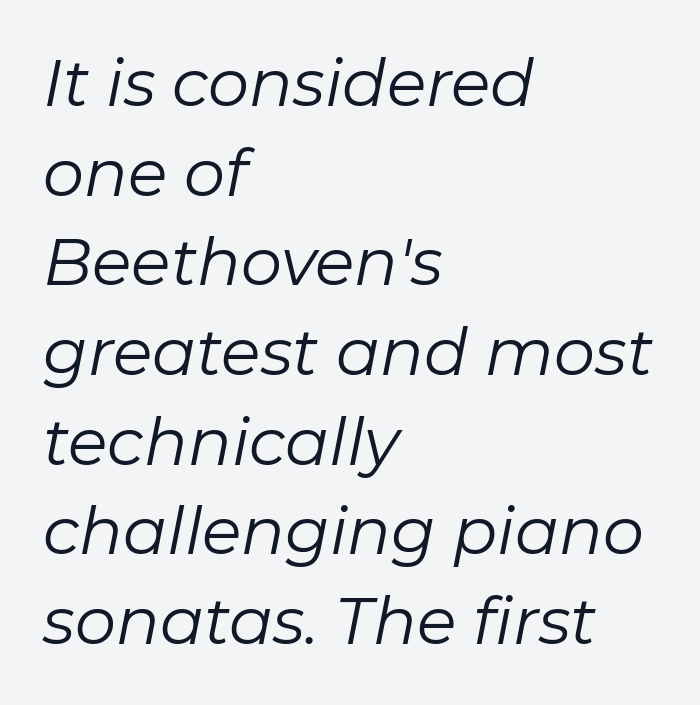
Q: Is the text bold? A: No.
Q: Is the text italic (slanted)? A: Yes, it leans right by about 11 degrees.
Q: Is the text underlined? A: No.
Q: How is the paragraph aligned? A: Left-aligned.
Q: Is the spacing between letters normal or unusually wide? A: Normal.
Q: Is the spacing between lines tight, normal or loose? A: Normal.
Q: Width (condensed, normal, or wide)? A: Normal.
Q: Stroke contrast? A: Low.
Q: x-height? A: Medium.
Q: Monospaced? A: No.
